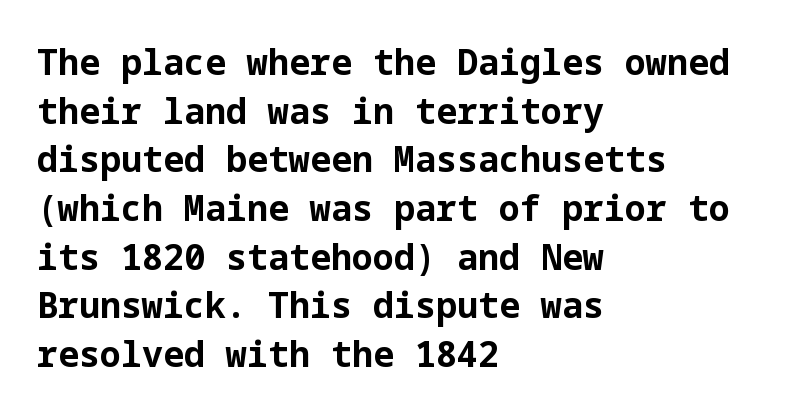
Compared with an ordinary text face, these strokes are far heavier — a full bold. Baseline-to-baseline distance is the conventional proportion of letter height. The characters display no serif detailing; their extremities are plain. This is the regular roman posture of the typeface. Bare-footed words on every line. This sample is left-justified, so line endings fall wherever the words run out.
